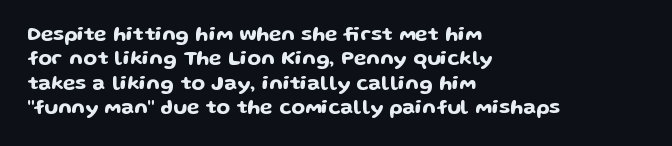
Q: Is the text italic (slanted)? A: No, it is upright.
Q: Is the text underlined? A: No.
Q: How is the paragraph aligned? A: Left-aligned.
Q: Is the spacing between letters normal or unusually wide? A: Normal.
